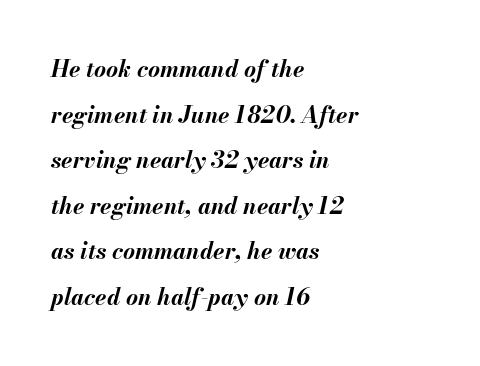
Nobody drew a line under any word here. If you drew a ruler down the left edge, every line would touch it. The rendering applies a slant to the glyphs. Thick stems and heavy bowls — unmistakably bold.
